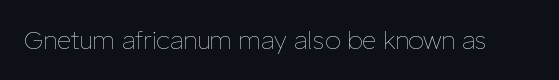
The rendering keeps characters at their native spacing. The font sits on the lighter half of the weight spectrum, regular included. Quick note: underline off. Is there any slant? The stems are plumb.
